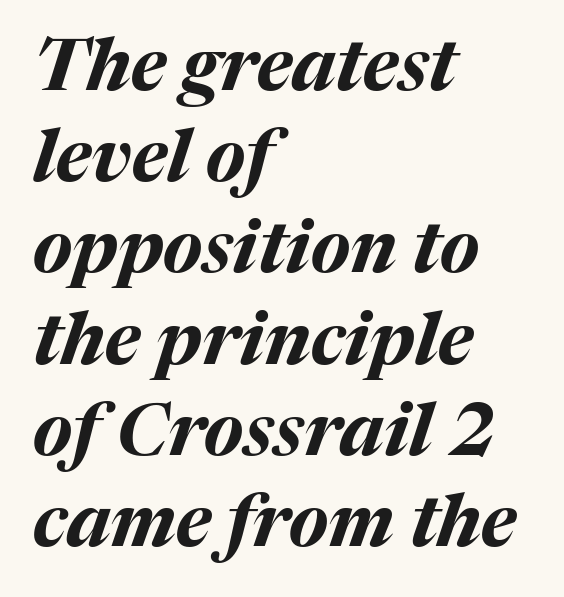
These lines sit exactly where default settings would place them. This is oblique type, the kind used for emphasis or titles. This sample uses plain, unmodified letter spacing. Underlining? Definitely not there. A typesetter would call this proportional, since set widths differ per character.
